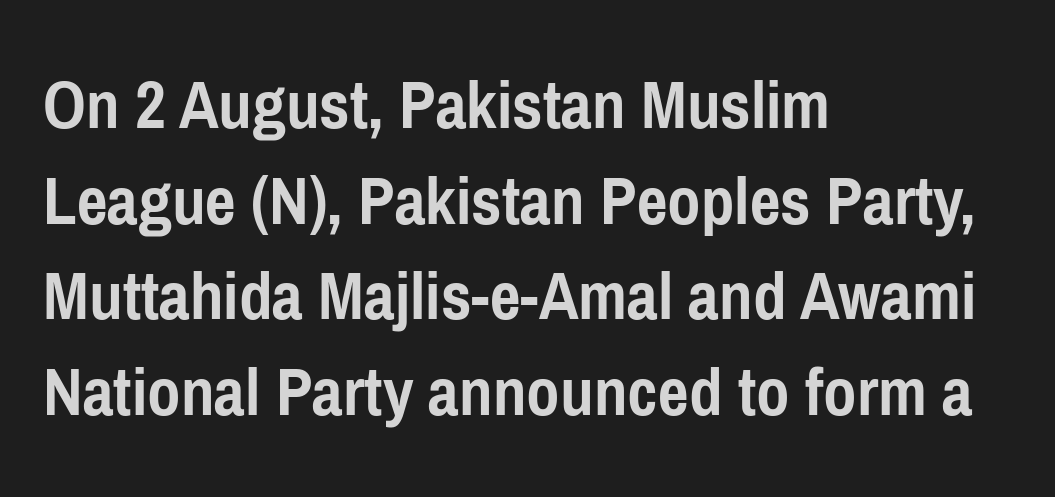
Q: Is the text bold? A: Yes.
Q: Is the text italic (slanted)? A: No, it is upright.
Q: Is the typeface a serif or a sans-serif typeface? A: Sans-serif.
Q: Is the text underlined? A: No.
Q: How is the paragraph aligned? A: Left-aligned.
Q: Is the spacing between letters normal or unusually wide? A: Normal.
Q: Is the spacing between lines tight, normal or loose? A: Normal.
Q: Width (condensed, normal, or wide)? A: Condensed.
Q: Stroke contrast? A: Low.
Q: x-height? A: Medium.
Q: Monospaced? A: No.
